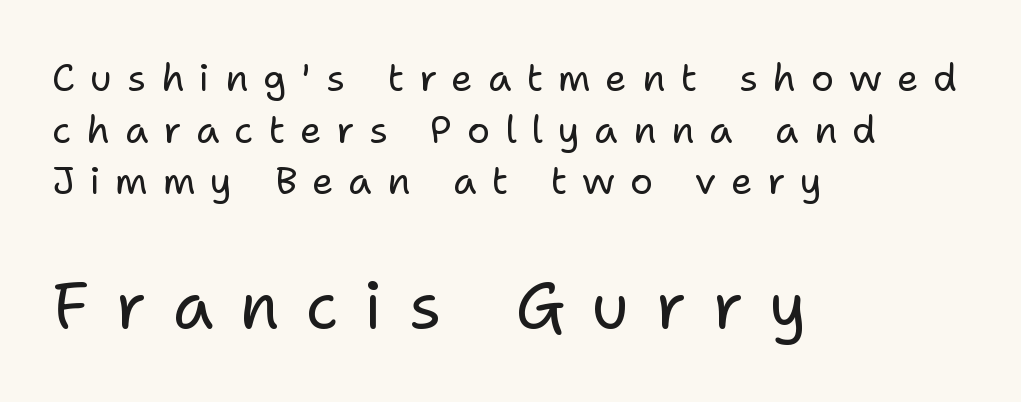
{"serif": "no", "italic": "no", "bold": "no", "weight": "regular", "width": "normal", "stroke_contrast": "low", "x_height": "medium", "monospaced": "no", "underline": "no", "align": "left", "line_spacing": "normal", "line_spacing_ratio": 1.36, "letter_spacing": "wide", "letter_spacing_em": 0.39, "larger_block": "second", "size_ratio": 1.74, "glyph_px": 66}
